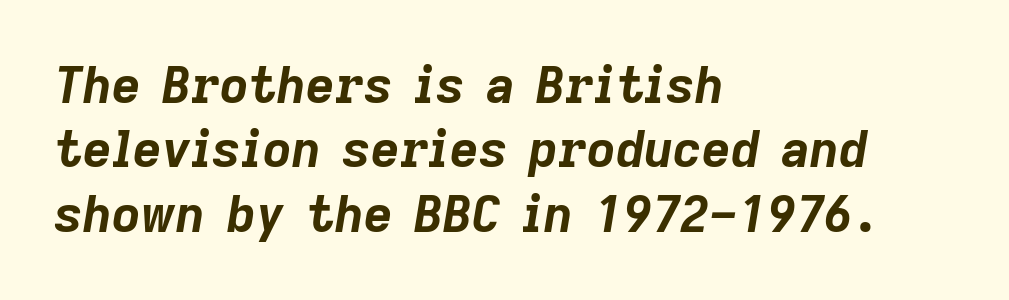
The image shows 50 px bold type, italic (leaning right); set left-aligned, normal line spacing (1.29x), normal letter spacing, not underlined; low stroke contrast and a medium x-height.
